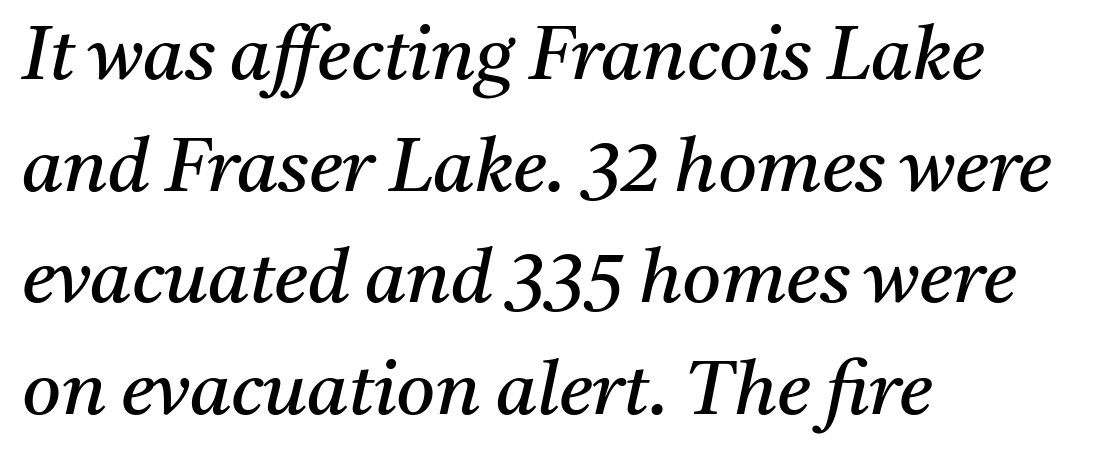
The image shows 75 px regular-weight serif type, italic (leaning right); set left-aligned, normal line spacing (1.49x), normal letter spacing, not underlined; medium stroke contrast and a medium x-height.
